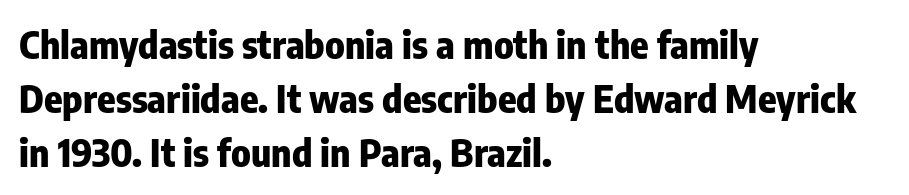
Q: Is the text bold? A: Yes.
Q: Is the text italic (slanted)? A: No, it is upright.
Q: Is the typeface a serif or a sans-serif typeface? A: Sans-serif.
Q: Is the text underlined? A: No.
Q: How is the paragraph aligned? A: Left-aligned.
Q: Is the spacing between letters normal or unusually wide? A: Normal.
Q: Is the spacing between lines tight, normal or loose? A: Normal.
Q: Width (condensed, normal, or wide)? A: Condensed.
Q: Stroke contrast? A: Low.
Q: x-height? A: Medium.
Q: Monospaced? A: No.
